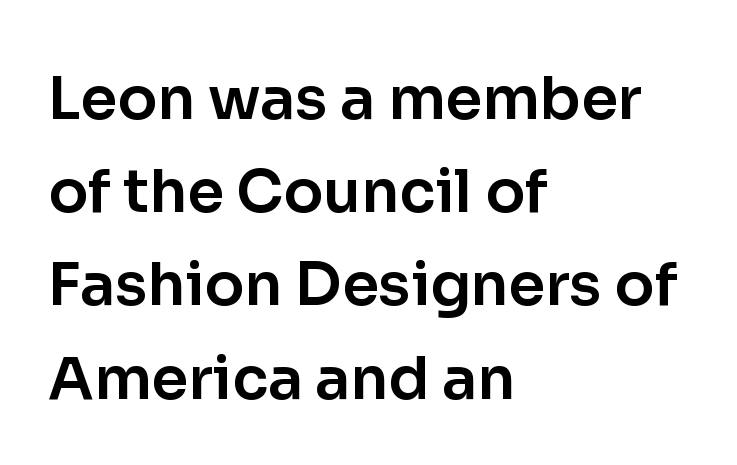
Where is the straight margin? On the left. Is this a fixed-width face? No — the glyphs have proportional, varying widths. Standard letterfit; no display-style spreading of the glyphs. Normally led — the rows are evenly, conventionally spaced.
